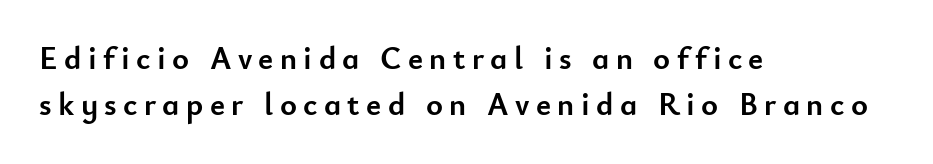
Q: Is the text bold? A: Yes.
Q: Is the text italic (slanted)? A: No, it is upright.
Q: Is the typeface a serif or a sans-serif typeface? A: Sans-serif.
Q: Is the text underlined? A: No.
Q: How is the paragraph aligned? A: Left-aligned.
Q: Is the spacing between letters normal or unusually wide? A: Unusually wide.
Q: Is the spacing between lines tight, normal or loose? A: Normal.
Q: Width (condensed, normal, or wide)? A: Normal.
Q: Stroke contrast? A: Low.
Q: x-height? A: Small.
Q: Monospaced? A: No.
